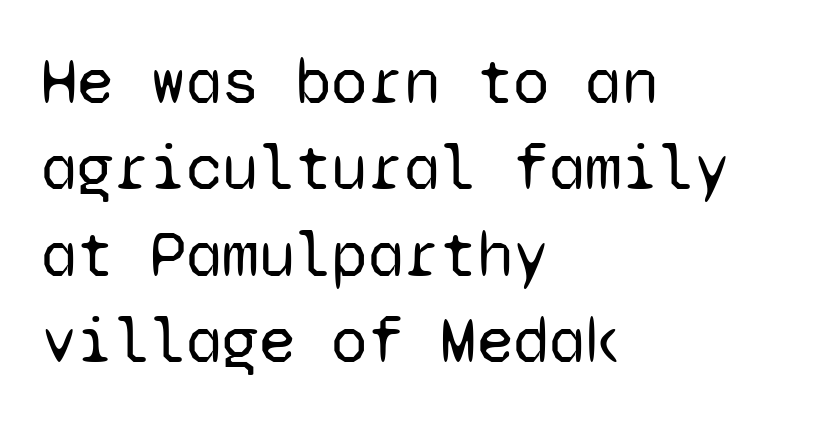
{"serif": "no", "italic": "no", "bold": "no", "weight": "regular", "width": "normal", "stroke_contrast": "low", "x_height": "medium", "monospaced": "yes", "underline": "no", "align": "left", "line_spacing": "normal", "line_spacing_ratio": 1.31, "letter_spacing": "normal", "letter_spacing_em": 0.0, "glyph_px": 66}
